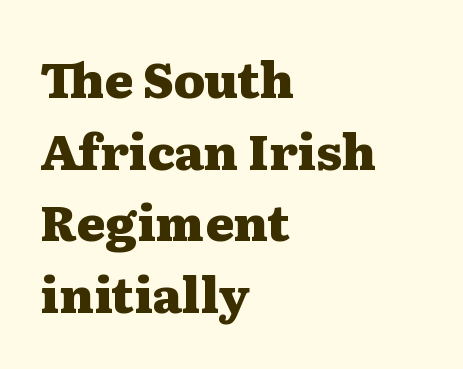
The image shows 49 px heavy, wide serif type, upright; set left-aligned, normal line spacing (1.46x), normal letter spacing, not underlined; medium stroke contrast and a medium x-height.
